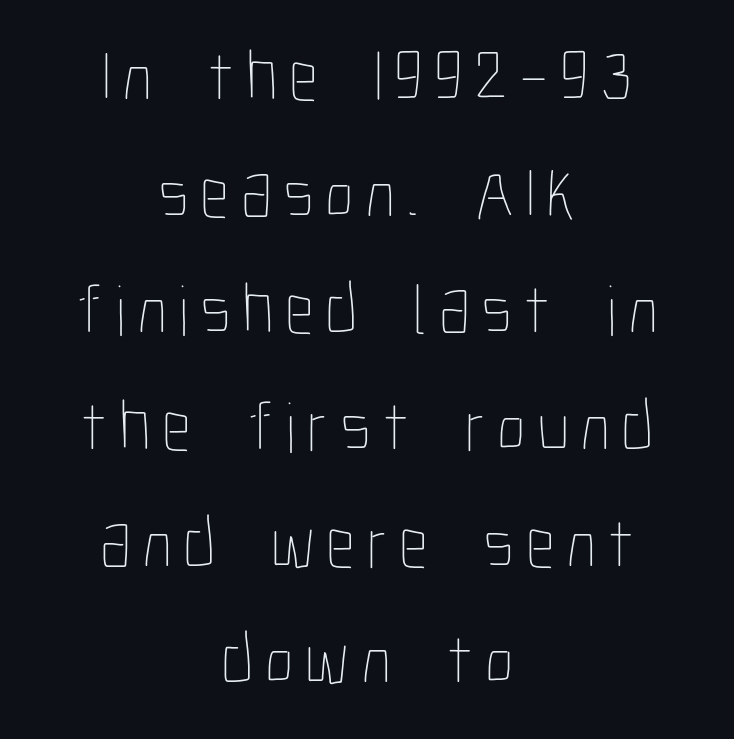
The image shows 72 px thin, condensed type, upright; set centered, normal line spacing (1.62x), not underlined; low stroke contrast and a medium x-height.
